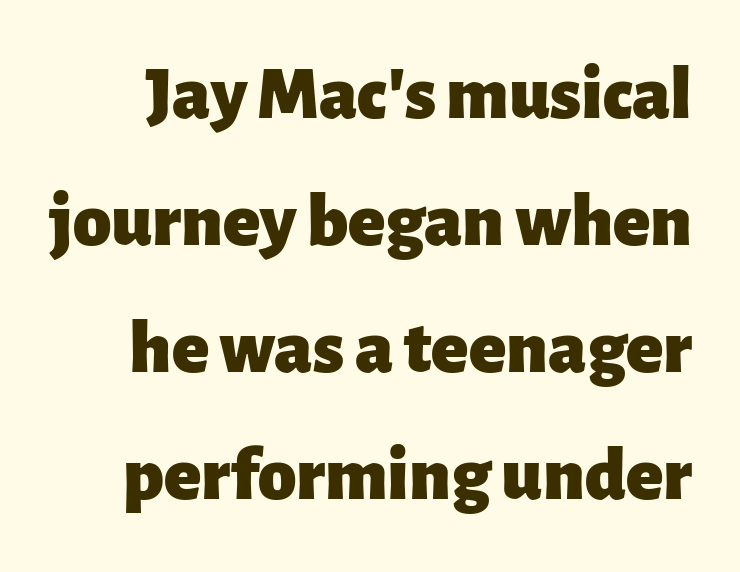
The image shows 77 px heavy sans-serif type, upright; set normal line spacing (1.65x), normal letter spacing, not underlined; low stroke contrast and a medium x-height.
